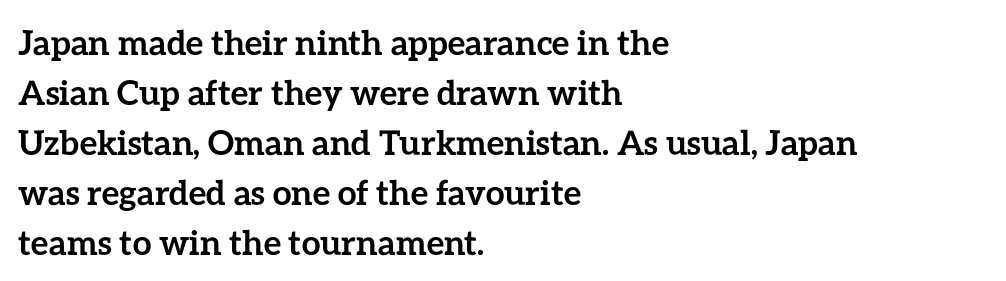
The image shows 34 px semibold type, upright; set left-aligned, normal line spacing (1.47x), normal letter spacing, not underlined; low stroke contrast and a medium x-height.
